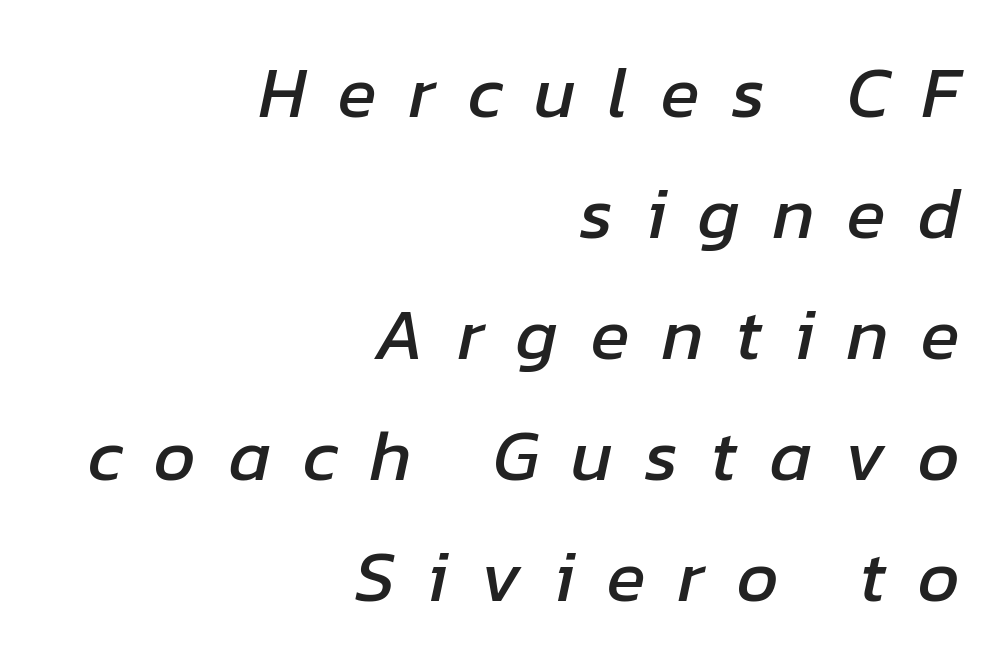
Q: Is the text italic (slanted)? A: Yes, it leans right by about 12 degrees.
Q: Is the text underlined? A: No.
Q: How is the paragraph aligned? A: Right-aligned.
Q: Is the spacing between letters normal or unusually wide? A: Unusually wide.
Q: Is the spacing between lines tight, normal or loose? A: Normal.
Q: Width (condensed, normal, or wide)? A: Normal.
Q: Stroke contrast? A: Low.
Q: x-height? A: Medium.
Q: Monospaced? A: No.
